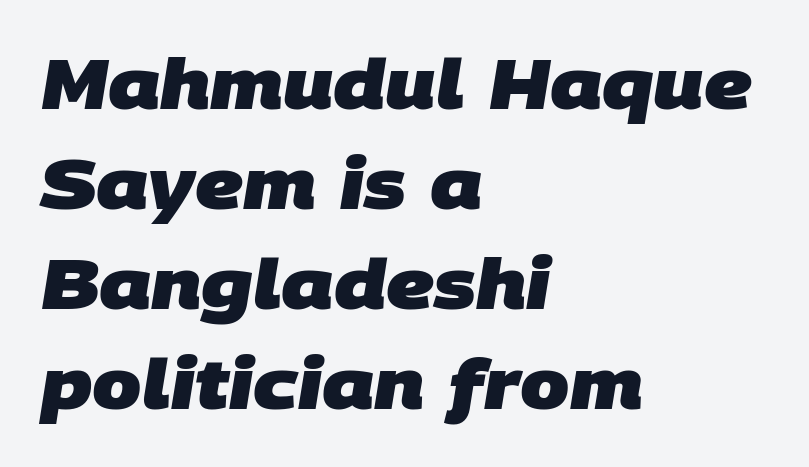
{"serif": "no", "bold": "yes", "weight": "heavy", "width": "normal", "stroke_contrast": "low", "x_height": "large", "monospaced": "no", "underline": "no", "align": "left", "line_spacing": "normal", "line_spacing_ratio": 1.43, "letter_spacing": "normal", "letter_spacing_em": 0.0, "glyph_px": 70}
